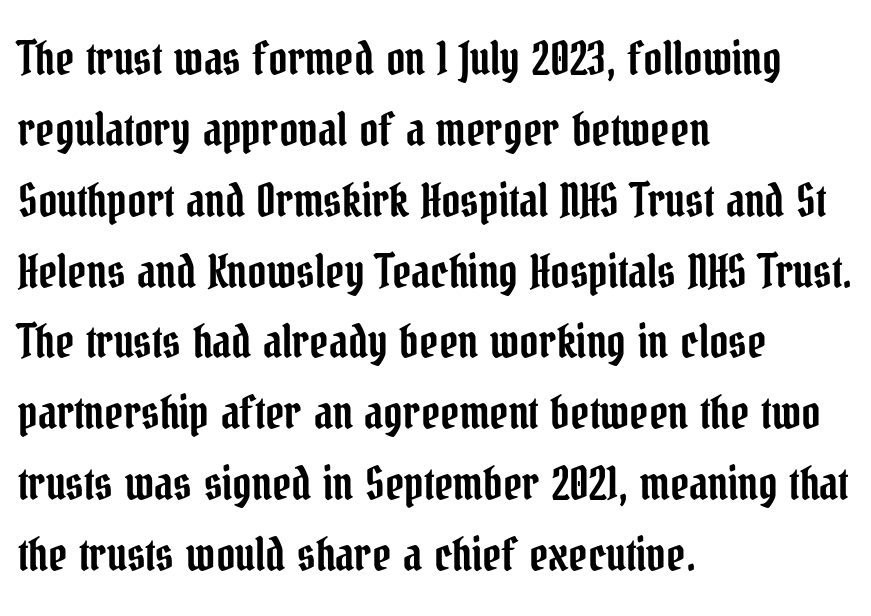
The image shows 46 px condensed serif type, upright; set left-aligned, normal line spacing (1.54x), normal letter spacing, not underlined; low stroke contrast and a medium x-height.
